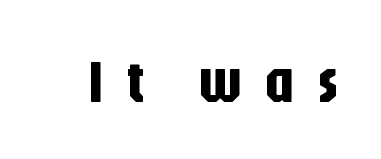
Note the varied advance widths — an 'i' is clearly narrower than an 'm'. Each letter's strokes conclude bluntly, with no projecting serifs. Honestly, there is no underline to notice here at all. The letters stand straight up with perfectly vertical stems.
